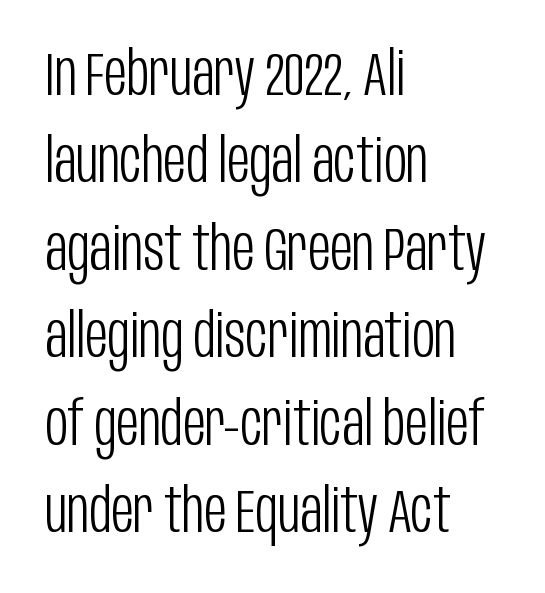
Q: Is the text bold? A: No.
Q: Is the text italic (slanted)? A: No, it is upright.
Q: Is the typeface a serif or a sans-serif typeface? A: Sans-serif.
Q: Is the text underlined? A: No.
Q: How is the paragraph aligned? A: Left-aligned.
Q: Is the spacing between letters normal or unusually wide? A: Normal.
Q: Is the spacing between lines tight, normal or loose? A: Normal.
Q: Width (condensed, normal, or wide)? A: Condensed.
Q: Stroke contrast? A: Low.
Q: x-height? A: Large.
Q: Monospaced? A: No.
